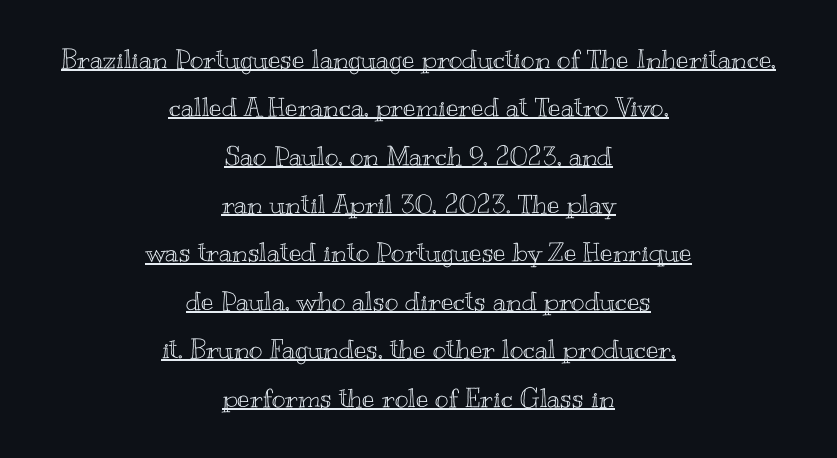
Q: Is the text italic (slanted)? A: No, it is upright.
Q: Is the text underlined? A: Yes.
Q: How is the paragraph aligned? A: Centered.
Q: Is the spacing between letters normal or unusually wide? A: Normal.
